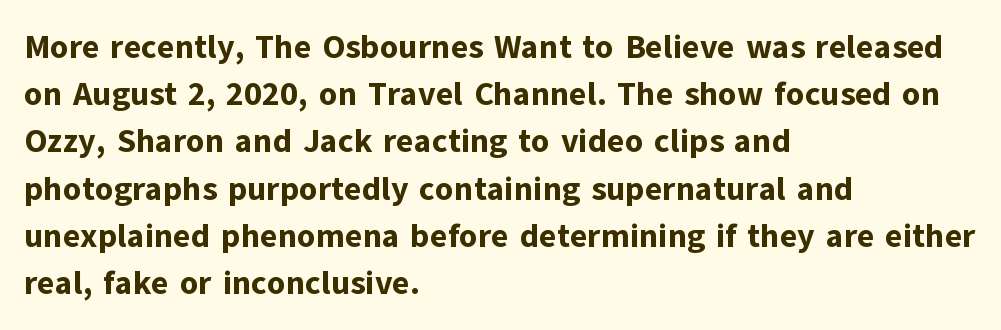
Q: Is the text bold? A: Yes.
Q: Is the text italic (slanted)? A: No, it is upright.
Q: Is the typeface a serif or a sans-serif typeface? A: Sans-serif.
Q: Is the text underlined? A: No.
Q: How is the paragraph aligned? A: Left-aligned.
Q: Is the spacing between letters normal or unusually wide? A: Normal.
Q: Is the spacing between lines tight, normal or loose? A: Normal.
Q: Width (condensed, normal, or wide)? A: Normal.
Q: Stroke contrast? A: Low.
Q: x-height? A: Medium.
Q: Monospaced? A: No.
